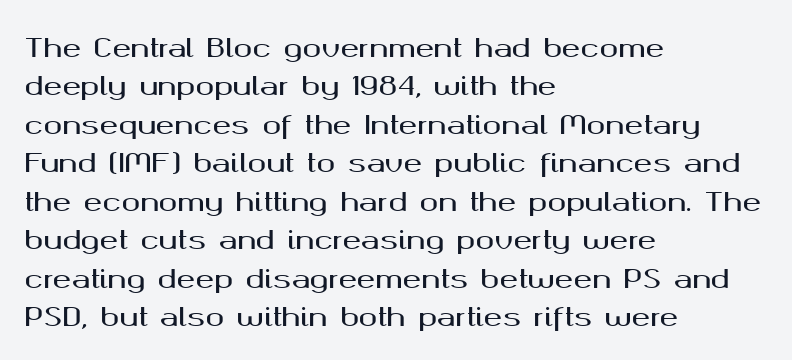
Q: Is the text italic (slanted)? A: No, it is upright.
Q: Is the text underlined? A: No.
Q: How is the paragraph aligned? A: Left-aligned.
Q: Is the spacing between letters normal or unusually wide? A: Normal.
Q: Is the spacing between lines tight, normal or loose? A: Normal.
